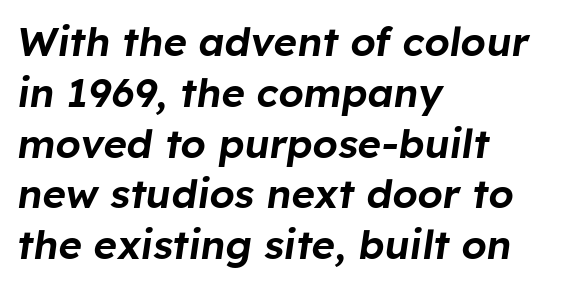
A typesetter would call this leading conventional body-copy spacing. The specimen reads as italic at a glance. Bare-footed words on every line. The passage shown is typed in a proportional face where columns would drift. The ragged edge is on the right, which tells us the setting is flush left. Honestly, the letter spacing is just normal — you wouldn't notice it.
